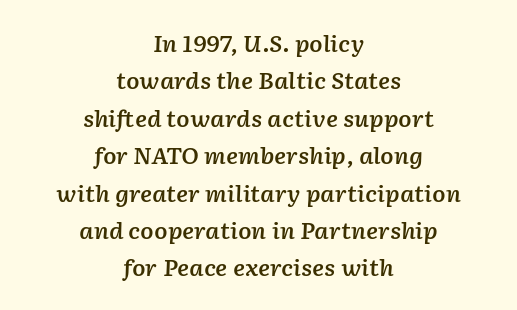
The image shows 22 px text type, italic (leaning right); set centered, normal line spacing (1.7x), normal letter spacing, not underlined.
